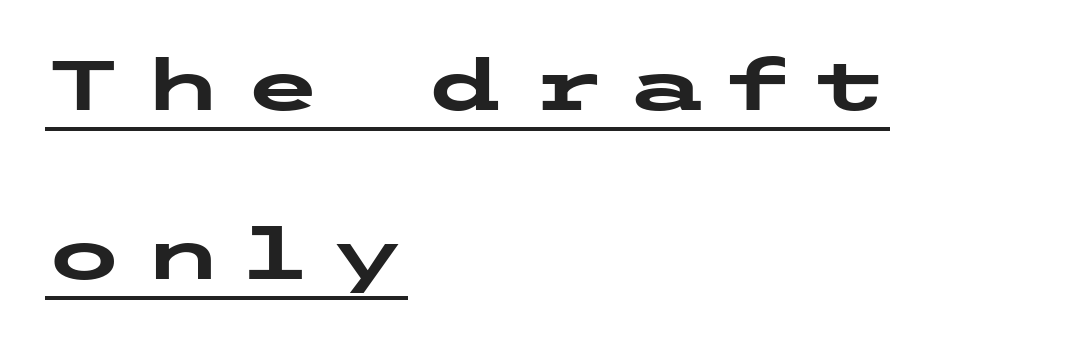
{"serif": "no", "italic": "no", "bold": "yes", "weight": "heavy", "width": "wide", "stroke_contrast": "low", "x_height": "medium", "underline": "yes", "align": "left", "line_spacing": "loose", "line_spacing_ratio": 2.38, "letter_spacing": "wide", "letter_spacing_em": 0.3, "glyph_px": 71}
